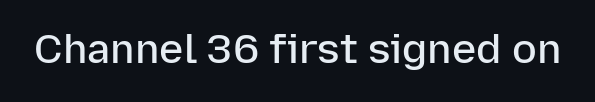
{"serif": "no", "italic": "no", "bold": "semi", "weight": "semibold", "width": "normal", "stroke_contrast": "low", "x_height": "medium", "monospaced": "no", "underline": "no", "letter_spacing": "normal", "letter_spacing_em": 0.0, "glyph_px": 41}
